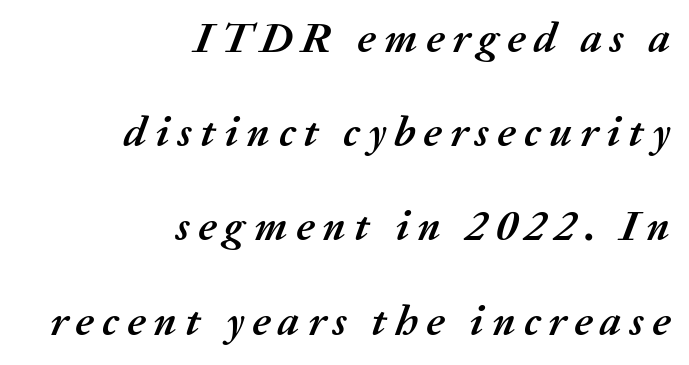
{"italic": "yes", "lean": "right", "slant_degrees": 20, "bold": "yes", "weight": "semibold", "width": "normal", "stroke_contrast": "medium", "x_height": "medium", "monospaced": "no", "underline": "no", "align": "right", "line_spacing": "loose", "line_spacing_ratio": 2.19, "glyph_px": 43}
